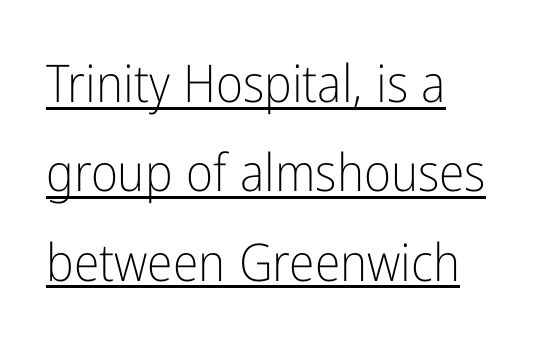
Q: Is the text bold? A: No.
Q: Is the text italic (slanted)? A: No, it is upright.
Q: Is the typeface a serif or a sans-serif typeface? A: Sans-serif.
Q: Is the text underlined? A: Yes.
Q: Is the spacing between letters normal or unusually wide? A: Normal.
Q: Width (condensed, normal, or wide)? A: Condensed.
Q: Stroke contrast? A: Low.
Q: x-height? A: Medium.
Q: Monospaced? A: No.
